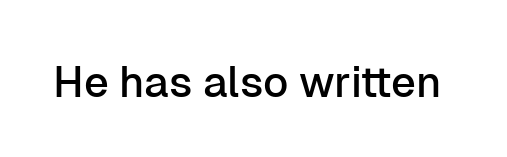
The image shows 43 px sans-serif type, upright; set normal letter spacing, not underlined; low stroke contrast and a medium x-height.
